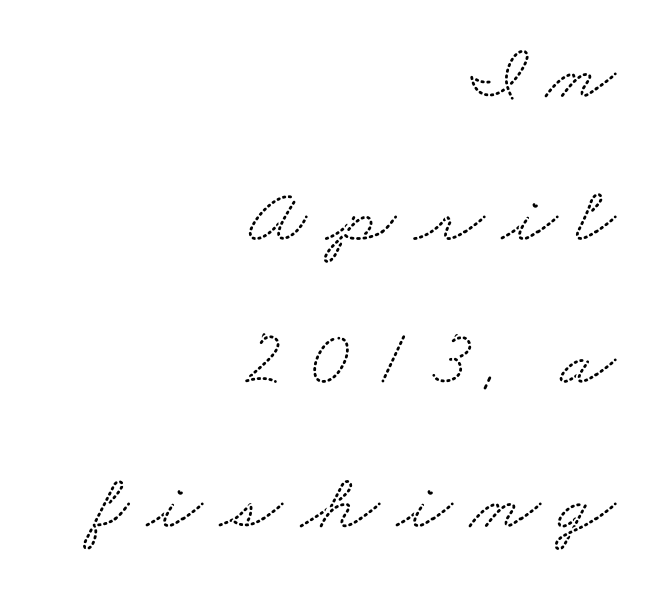
Q: Is the typeface a serif or a sans-serif typeface? A: Serif.
Q: Is the text underlined? A: No.
Q: How is the paragraph aligned? A: Right-aligned.
Q: Is the spacing between letters normal or unusually wide? A: Unusually wide.
Q: Width (condensed, normal, or wide)? A: Wide.
Q: Stroke contrast? A: Low.
Q: x-height? A: Small.
Q: Monospaced? A: No.
